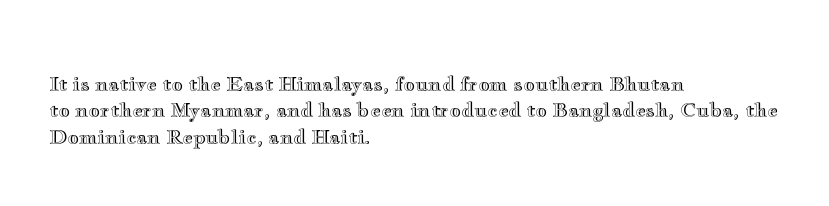
{"italic": "no", "underline": "no", "align": "left", "line_spacing": "normal", "line_spacing_ratio": 1.32, "letter_spacing": "normal", "letter_spacing_em": 0.0, "glyph_px": 20}
